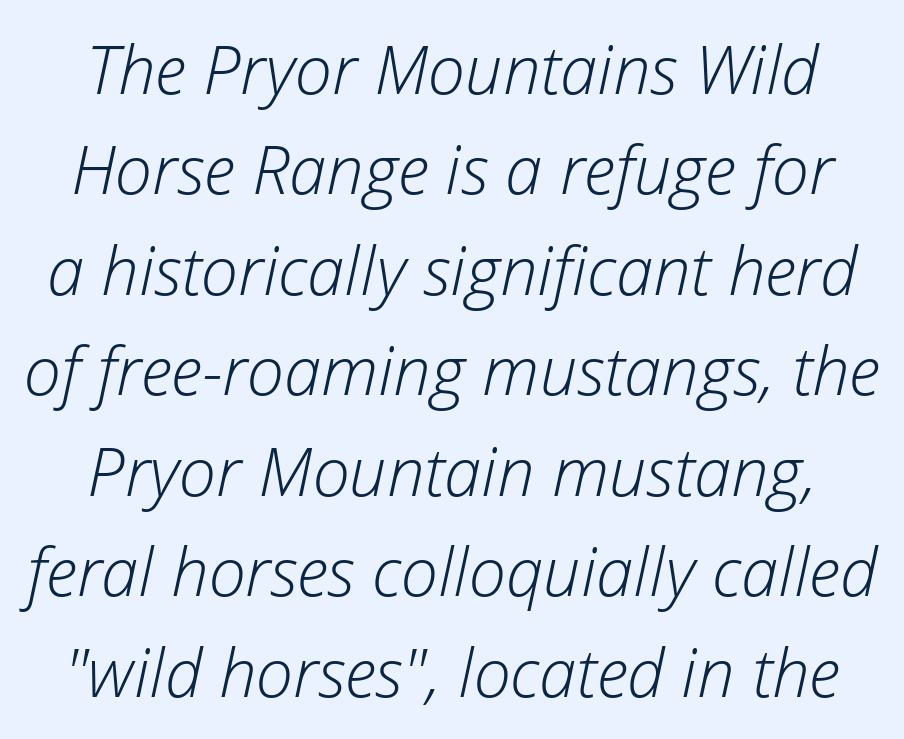
The image shows 67 px light type, italic (leaning right); set normal line spacing (1.5x), normal letter spacing, not underlined; low stroke contrast and a medium x-height.
